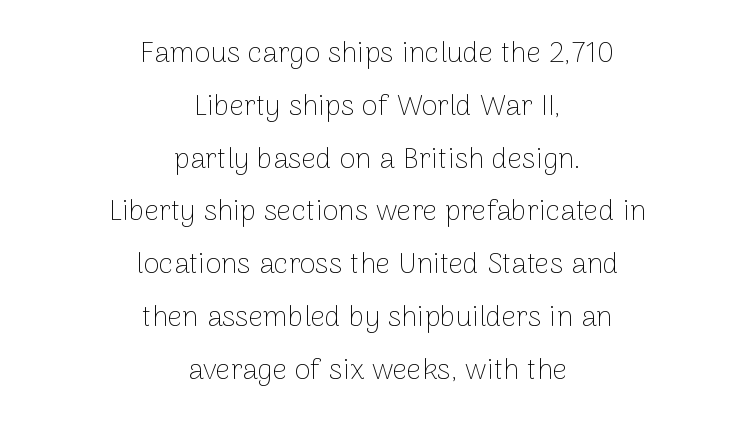
Q: Is the text bold? A: No.
Q: Is the text italic (slanted)? A: No, it is upright.
Q: Is the typeface a serif or a sans-serif typeface? A: Sans-serif.
Q: Is the text underlined? A: No.
Q: How is the paragraph aligned? A: Centered.
Q: Is the spacing between letters normal or unusually wide? A: Normal.
Q: Width (condensed, normal, or wide)? A: Normal.
Q: Stroke contrast? A: Low.
Q: x-height? A: Medium.
Q: Monospaced? A: No.
